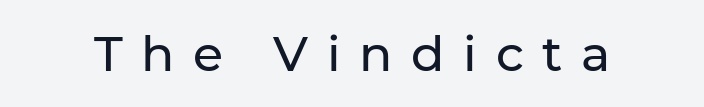
Q: Is the text italic (slanted)? A: No, it is upright.
Q: Is the typeface a serif or a sans-serif typeface? A: Sans-serif.
Q: Is the text underlined? A: No.
Q: Is the spacing between letters normal or unusually wide? A: Unusually wide.
Q: Width (condensed, normal, or wide)? A: Normal.
Q: Stroke contrast? A: Low.
Q: x-height? A: Medium.
Q: Monospaced? A: No.
